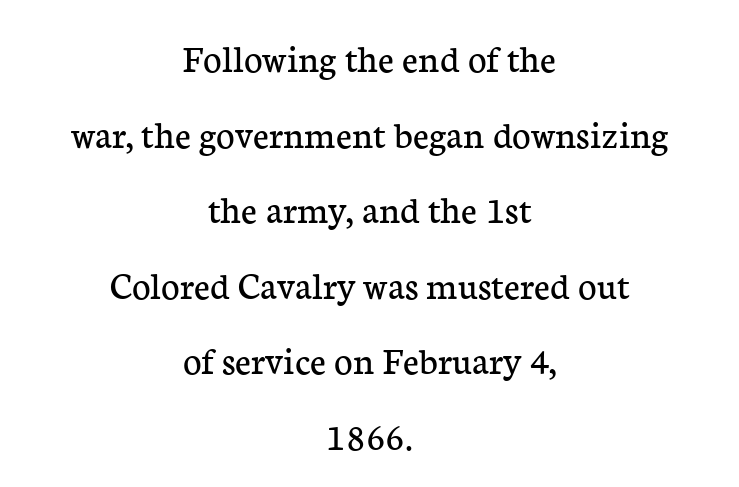
Q: Is the text bold? A: No.
Q: Is the text italic (slanted)? A: No, it is upright.
Q: Is the typeface a serif or a sans-serif typeface? A: Serif.
Q: Is the text underlined? A: No.
Q: How is the paragraph aligned? A: Centered.
Q: Is the spacing between letters normal or unusually wide? A: Normal.
Q: Width (condensed, normal, or wide)? A: Normal.
Q: Stroke contrast? A: Low.
Q: x-height? A: Medium.
Q: Monospaced? A: No.
